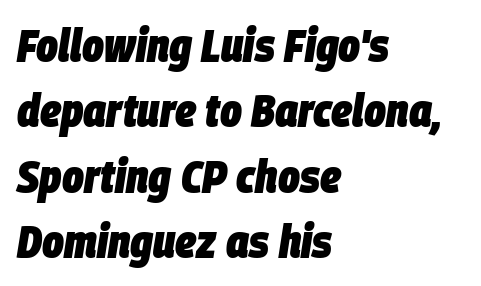
{"italic": "yes", "lean": "right", "slant_degrees": 9, "bold": "yes", "weight": "heavy", "width": "condensed", "stroke_contrast": "low", "x_height": "large", "monospaced": "no", "underline": "no", "align": "left", "line_spacing": "normal", "line_spacing_ratio": 1.42, "letter_spacing": "normal", "letter_spacing_em": 0.0, "glyph_px": 46}
